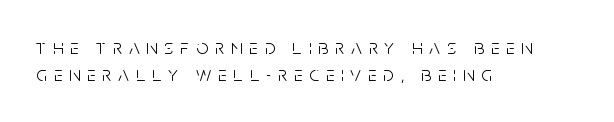
{"italic": "no", "bold": "no", "underline": "no", "align": "left", "line_spacing": "normal", "line_spacing_ratio": 1.29, "letter_spacing": "wide", "letter_spacing_em": 0.33, "glyph_px": 21}
